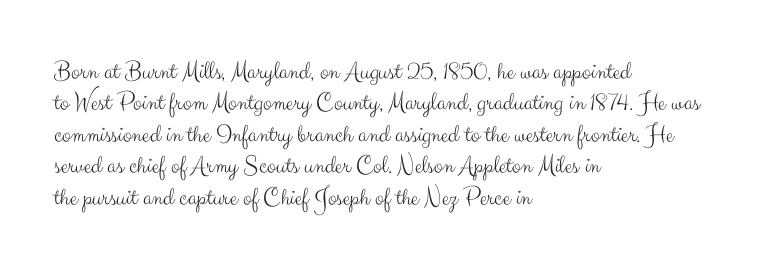
What stands out about the letter spacing? Nothing — it is the standard amount. The rendering anchors every line to the left-hand side. A light-to-regular cut is what we see here.
